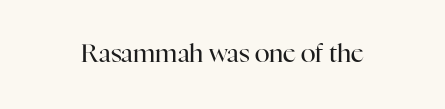
{"italic": "no", "bold": "no", "underline": "no", "letter_spacing": "normal", "letter_spacing_em": 0.0, "glyph_px": 25}
